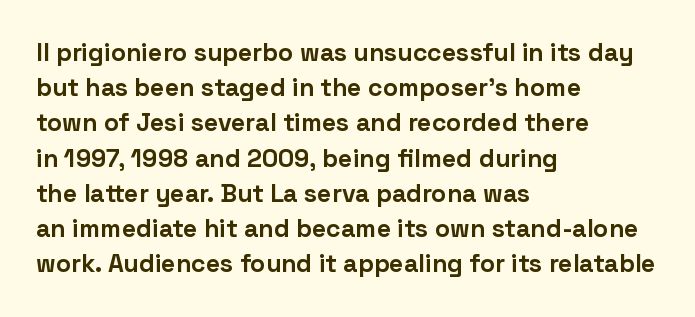
{"italic": "no", "bold": "yes", "underline": "no", "align": "left", "line_spacing": "normal", "line_spacing_ratio": 1.41, "letter_spacing": "normal", "letter_spacing_em": 0.0, "glyph_px": 25}
